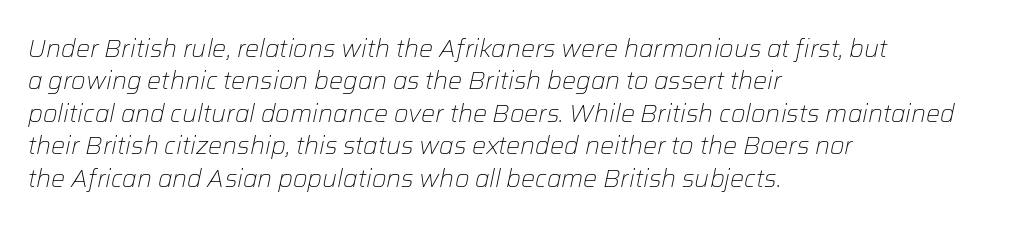
{"italic": "yes", "lean": "right", "slant_degrees": 12, "bold": "no", "underline": "no", "align": "left", "line_spacing": "normal", "line_spacing_ratio": 1.3, "letter_spacing": "normal", "letter_spacing_em": 0.0, "glyph_px": 25}
